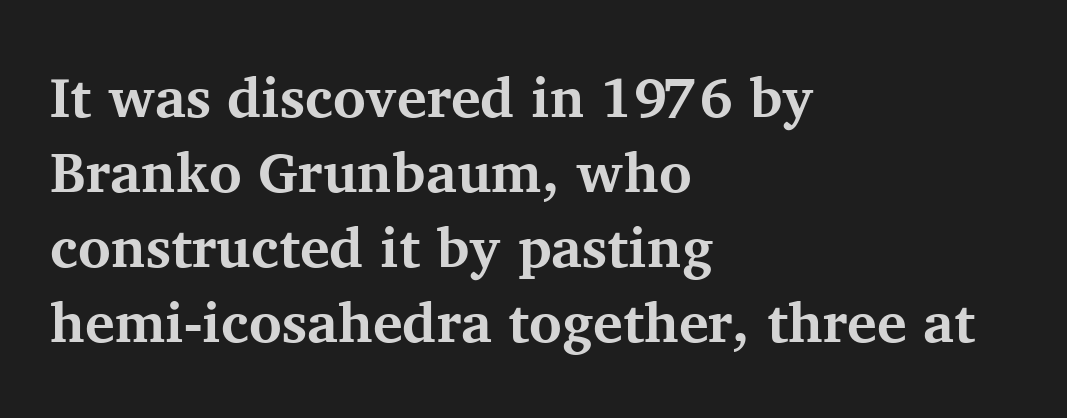
{"serif": "yes", "italic": "no", "bold": "yes", "weight": "bold", "width": "normal", "stroke_contrast": "medium", "x_height": "medium", "monospaced": "no", "underline": "no", "align": "left", "line_spacing": "normal", "line_spacing_ratio": 1.34, "letter_spacing": "normal", "letter_spacing_em": 0.0, "glyph_px": 56}
